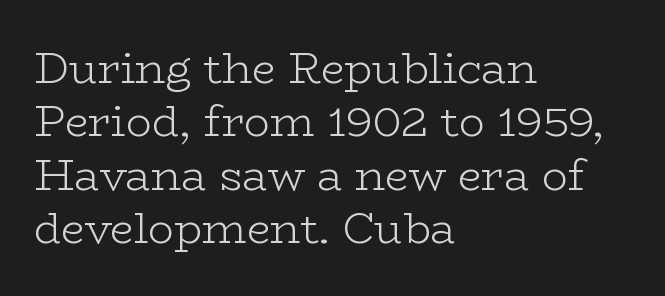
The image shows 43 px light, wide serif type, upright; set left-aligned, line spacing 1.24x, normal letter spacing, not underlined; low stroke contrast and a medium x-height.
